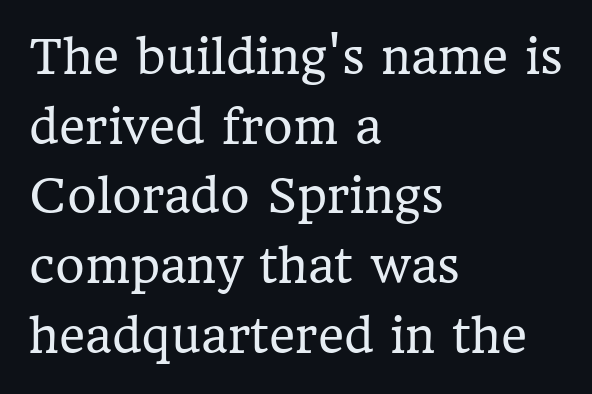
Q: Is the text bold? A: No.
Q: Is the text italic (slanted)? A: No, it is upright.
Q: Is the typeface a serif or a sans-serif typeface? A: Serif.
Q: Is the text underlined? A: No.
Q: How is the paragraph aligned? A: Left-aligned.
Q: Is the spacing between letters normal or unusually wide? A: Normal.
Q: Is the spacing between lines tight, normal or loose? A: Normal.
Q: Width (condensed, normal, or wide)? A: Normal.
Q: Stroke contrast? A: Low.
Q: x-height? A: Medium.
Q: Monospaced? A: No.
